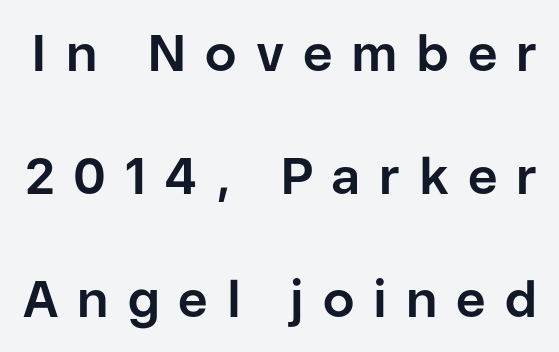
The image shows 51 px bold sans-serif type, upright; set loose line spacing (2.41x), unusually wide letter spacing (+0.37 em), not underlined; low stroke contrast and a medium x-height.
